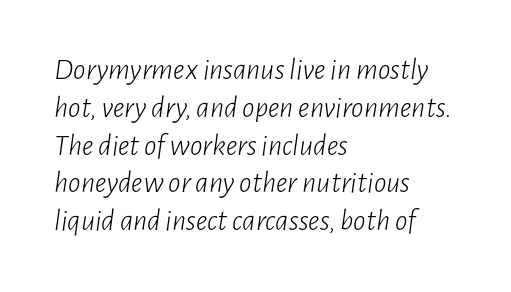
The image shows 31 px light, condensed type, italic (leaning right); set left-aligned, line spacing 1.22x, normal letter spacing, not underlined; low stroke contrast and a medium x-height.
